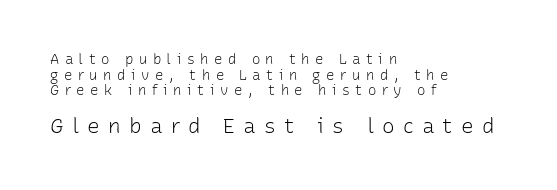
The image shows 21 px text type, upright; set left-aligned, tight line spacing (1.11x), unusually wide letter spacing (+0.39 em), not underlined; the second (bottom) block is 1.5x larger.
